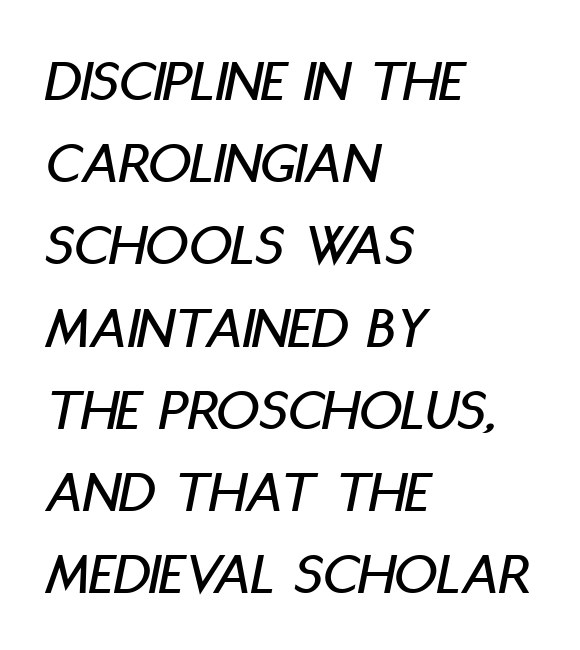
Lines of text with bare space underneath. You can tell it's italic because the verticals aren't actually vertical. This sample has the flowing, uneven cadence of proportional lettering. Reading down the block, your eye returns to a fixed left position each line.
